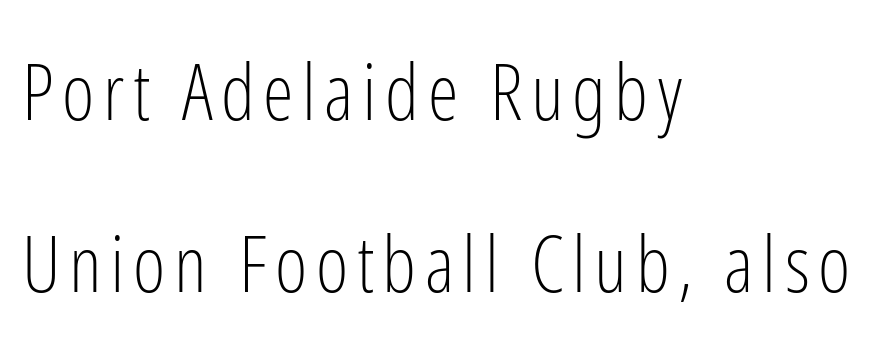
The image shows 78 px light, condensed sans-serif type, upright; set left-aligned, loose line spacing (2.2x), not underlined; low stroke contrast and a medium x-height.
